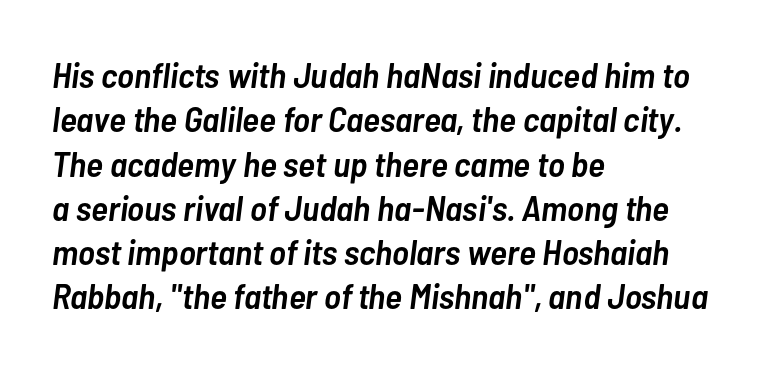
The image shows 36 px semibold, condensed type, italic (leaning right); set left-aligned, line spacing 1.23x, normal letter spacing, not underlined; low stroke contrast and a medium x-height.
